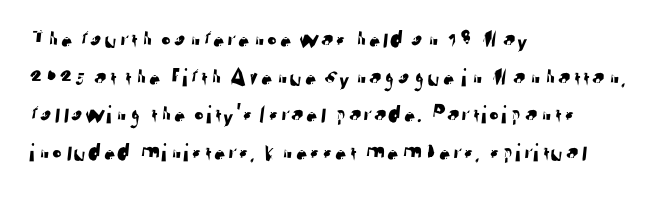
Q: Is the text underlined? A: No.
Q: How is the paragraph aligned? A: Left-aligned.
Q: Is the spacing between letters normal or unusually wide? A: Normal.
Q: Is the spacing between lines tight, normal or loose? A: Normal.
